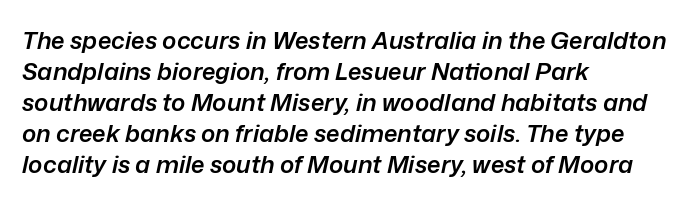
The image shows 24 px text type, italic (leaning right); set left-aligned, normal line spacing (1.29x), normal letter spacing, not underlined.
